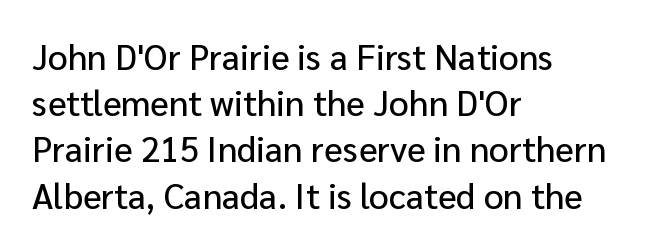
Q: Is the text italic (slanted)? A: No, it is upright.
Q: Is the typeface a serif or a sans-serif typeface? A: Sans-serif.
Q: Is the text underlined? A: No.
Q: How is the paragraph aligned? A: Left-aligned.
Q: Is the spacing between letters normal or unusually wide? A: Normal.
Q: Is the spacing between lines tight, normal or loose? A: Normal.
Q: Width (condensed, normal, or wide)? A: Normal.
Q: Stroke contrast? A: Low.
Q: x-height? A: Medium.
Q: Monospaced? A: No.
